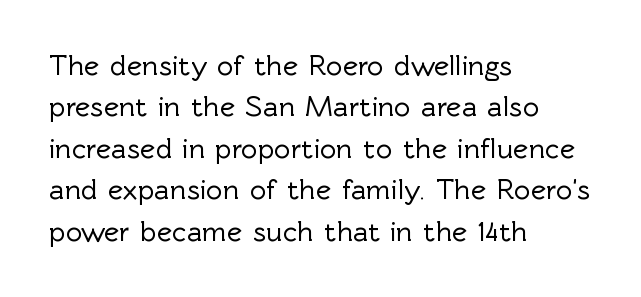
The image shows 29 px sans-serif type, upright; set left-aligned, normal line spacing (1.43x), normal letter spacing, not underlined; a medium x-height.
